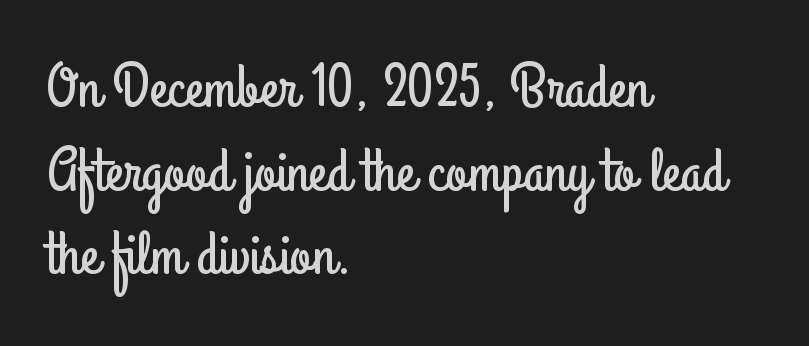
The image shows 61 px condensed sans-serif type; set left-aligned, normal line spacing (1.37x), normal letter spacing, not underlined; low stroke contrast and a small x-height.
